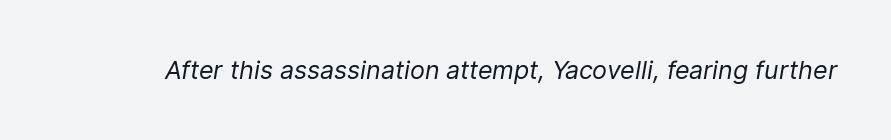
How are the letters spaced? Ordinarily, with no added tracking. Letters have the restrained weight of plain body copy at most. The specimen omits any rule beneath the text block's lines. Slanted lettering throughout.
